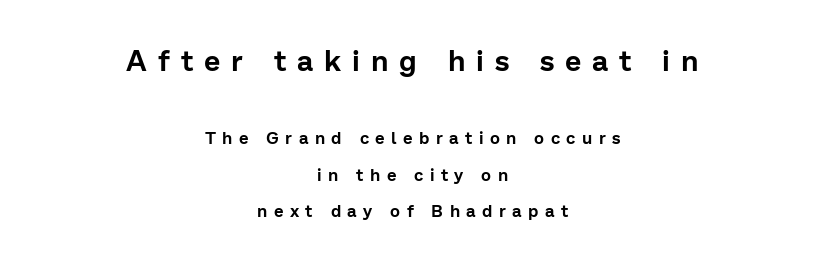
No feet cap the strokes, marking this as sans-serif type. The initial chunk of copy outweighs the following chunk in type size. Proportional: the letters do not fall into vertical columns. The specimen omits any rule beneath the text block's lines. The paragraph shown floats in the horizontal middle. Unlike italic type, these characters show no tilt at all.
